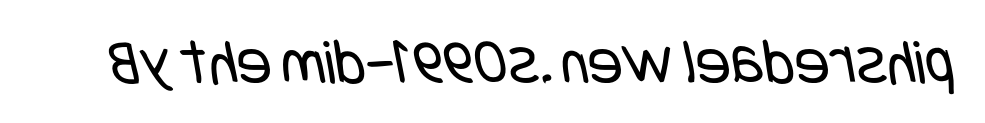
Q: Is the text bold? A: No.
Q: Is the typeface a serif or a sans-serif typeface? A: Sans-serif.
Q: Is the text underlined? A: No.
Q: Is the spacing between letters normal or unusually wide? A: Normal.
Q: Width (condensed, normal, or wide)? A: Condensed.
Q: Stroke contrast? A: Low.
Q: x-height? A: Large.
